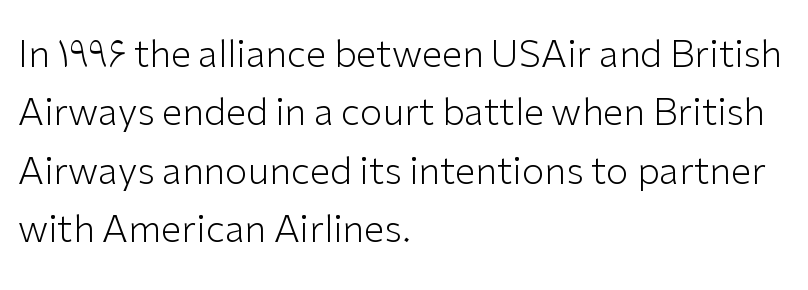
The face used here is proportionally spaced, like ordinary book or web type. Stems and bowls with no extra thickness — not bold. Unmarked baselines from the first word to the last. A normal amount of white space separates one row of letters from the next.
